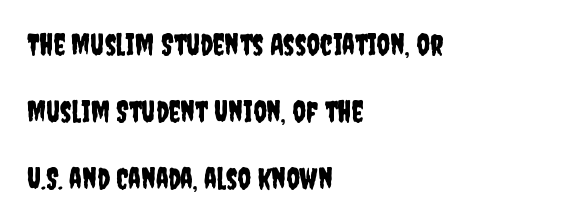
The image shows 29 px condensed sans-serif type, upright; set left-aligned, loose line spacing (2.31x), normal letter spacing, not underlined; low stroke contrast and a large x-height.
